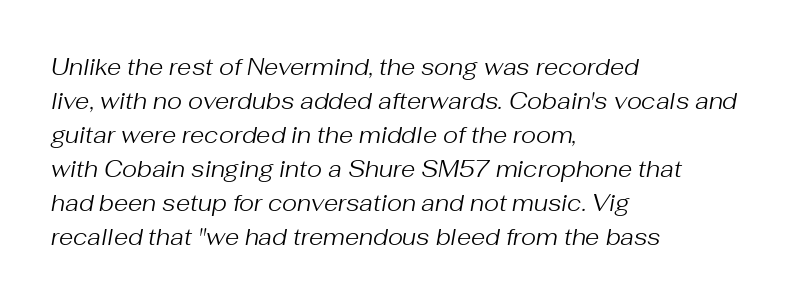
{"italic": "yes", "lean": "right", "slant_degrees": 10, "bold": "no", "underline": "no", "align": "left", "line_spacing": "normal", "line_spacing_ratio": 1.48, "letter_spacing": "normal", "letter_spacing_em": 0.0, "glyph_px": 23}
